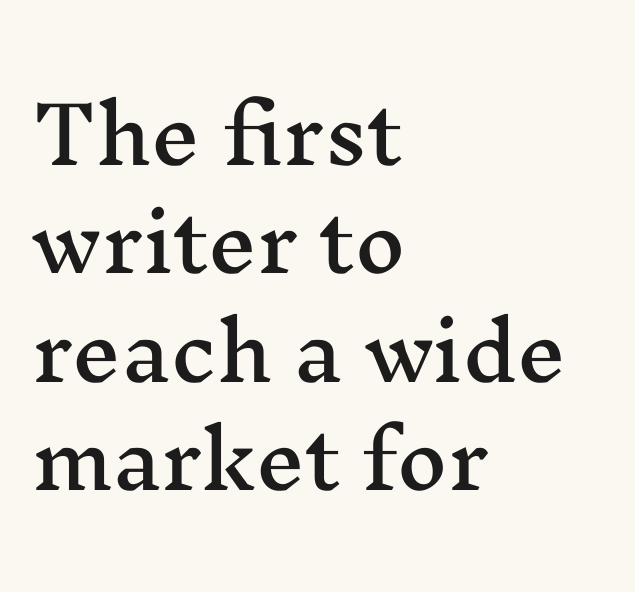
The image shows 78 px wide serif type, upright; set left-aligned, normal line spacing (1.39x), normal letter spacing, not underlined; medium stroke contrast and a medium x-height.
